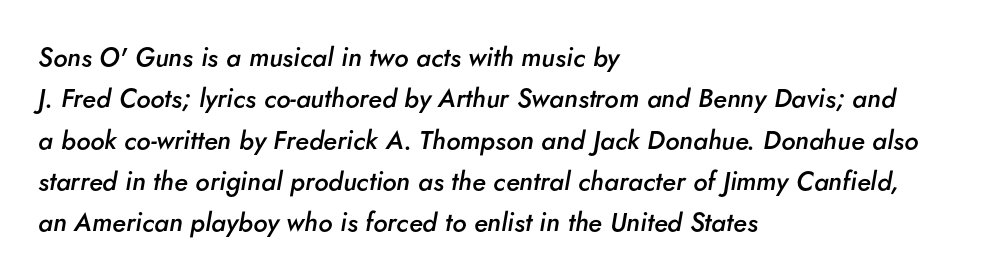
The image shows 26 px text type, italic (leaning right); set left-aligned, normal line spacing (1.59x), normal letter spacing, not underlined.
